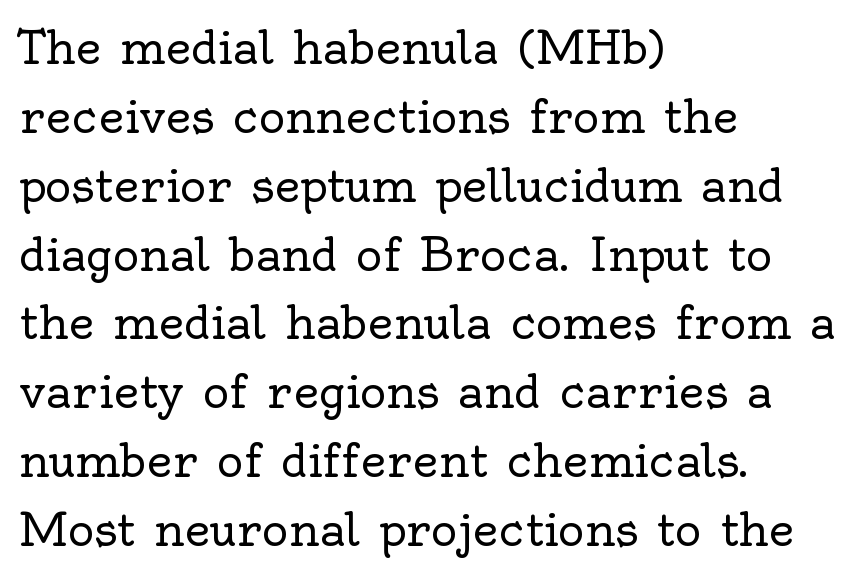
The image shows 45 px regular-weight serif type, upright; set left-aligned, normal line spacing (1.53x), normal letter spacing, not underlined; a small x-height.
